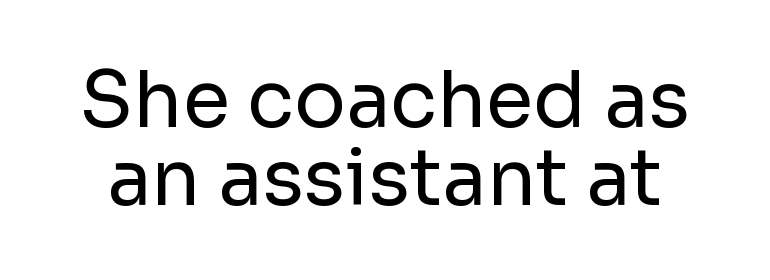
The image shows 77 px regular-weight sans-serif type, upright; set tight line spacing (1.01x), normal letter spacing, not underlined; low stroke contrast and a medium x-height.
